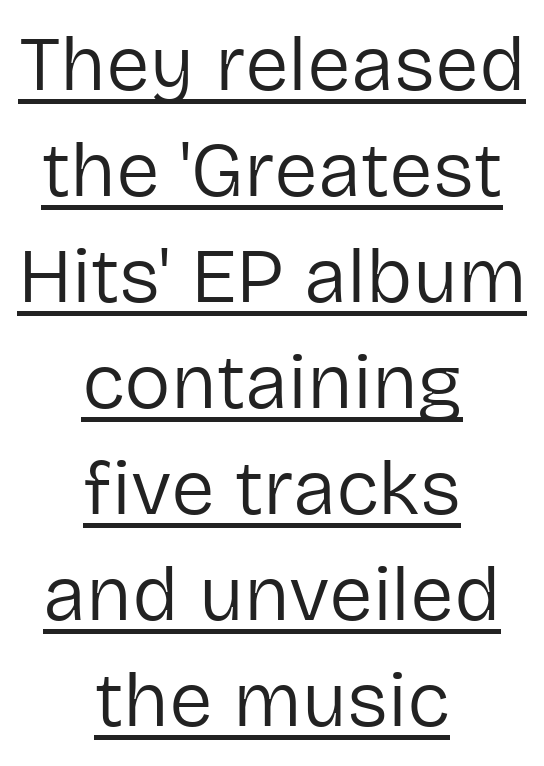
The image shows 78 px regular-weight sans-serif type, upright; set centered, normal line spacing (1.36x), normal letter spacing, underlined; low stroke contrast and a medium x-height.
